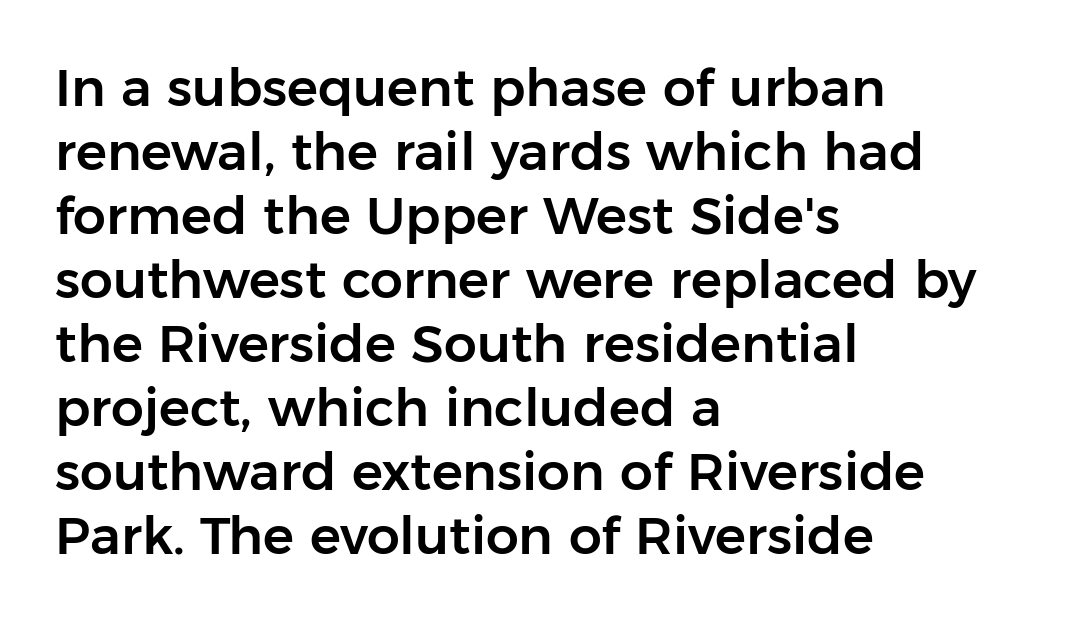
Q: Is the text italic (slanted)? A: No, it is upright.
Q: Is the typeface a serif or a sans-serif typeface? A: Sans-serif.
Q: Is the text underlined? A: No.
Q: How is the paragraph aligned? A: Left-aligned.
Q: Is the spacing between letters normal or unusually wide? A: Normal.
Q: Width (condensed, normal, or wide)? A: Normal.
Q: Stroke contrast? A: Low.
Q: x-height? A: Medium.
Q: Monospaced? A: No.
